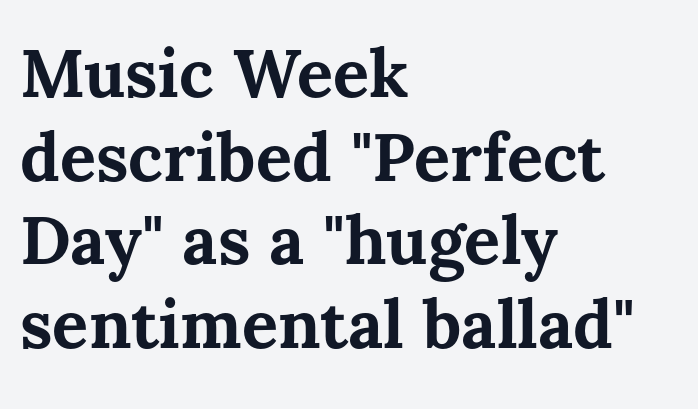
{"italic": "no", "bold": "yes", "weight": "bold", "width": "normal", "stroke_contrast": "medium", "x_height": "medium", "monospaced": "no", "underline": "no", "align": "left", "line_spacing": "normal", "line_spacing_ratio": 1.25, "letter_spacing": "normal", "letter_spacing_em": 0.0, "glyph_px": 67}
